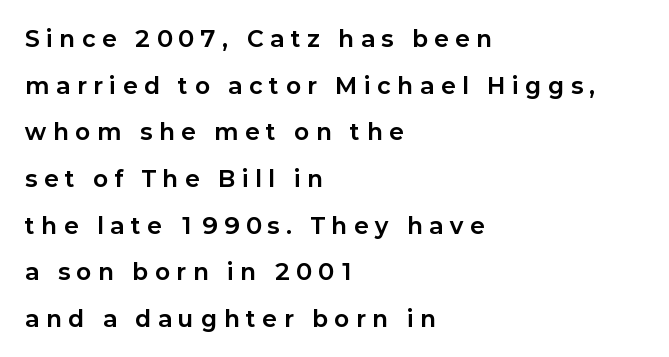
Q: Is the text bold? A: Yes.
Q: Is the text italic (slanted)? A: No, it is upright.
Q: Is the text underlined? A: No.
Q: How is the paragraph aligned? A: Left-aligned.
Q: Is the spacing between letters normal or unusually wide? A: Unusually wide.
Q: Is the spacing between lines tight, normal or loose? A: Loose.
